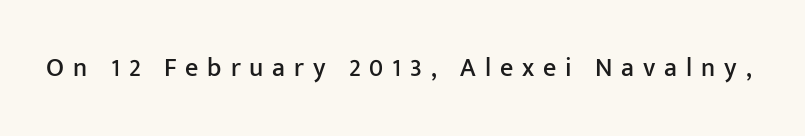
The letters stand upright; this is a roman face. How are the letters spaced? Widely, with obvious added tracking. Type without underlining.
